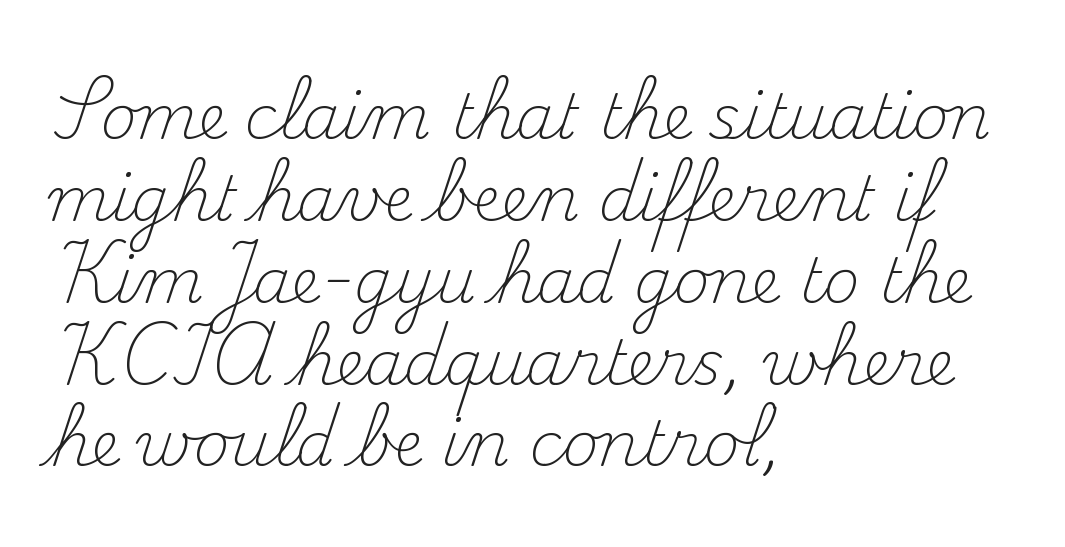
Q: Is the text bold? A: No.
Q: Is the text italic (slanted)? A: Yes.
Q: Is the typeface a serif or a sans-serif typeface? A: Serif.
Q: Is the text underlined? A: No.
Q: How is the paragraph aligned? A: Left-aligned.
Q: Is the spacing between letters normal or unusually wide? A: Normal.
Q: Is the spacing between lines tight, normal or loose? A: Normal.
Q: Width (condensed, normal, or wide)? A: Normal.
Q: Stroke contrast? A: Medium.
Q: x-height? A: Small.
Q: Monospaced? A: No.
